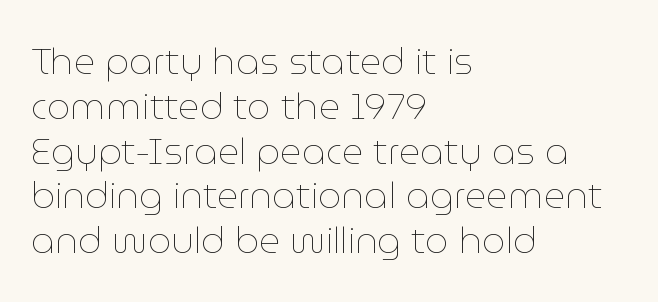
Nothing unusual about the tracking: characters are spaced as the font intends. The compositor pushed each line to the left boundary. The font sits on the lighter half of the weight spectrum, regular included. Think of a printed novel: that variable character pitch is what you see here. These lines were composed using upright roman letters. No word sits above an underline.
